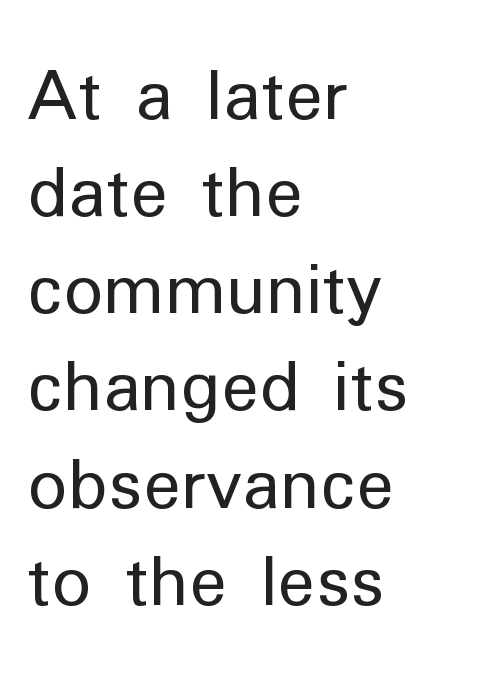
Clear beneath every line of the passage. These lines are set flush left with a ragged right edge. Rows of type keep a routine distance in the vertical direction. Glyph-to-glyph distance matches everyday printed text.
